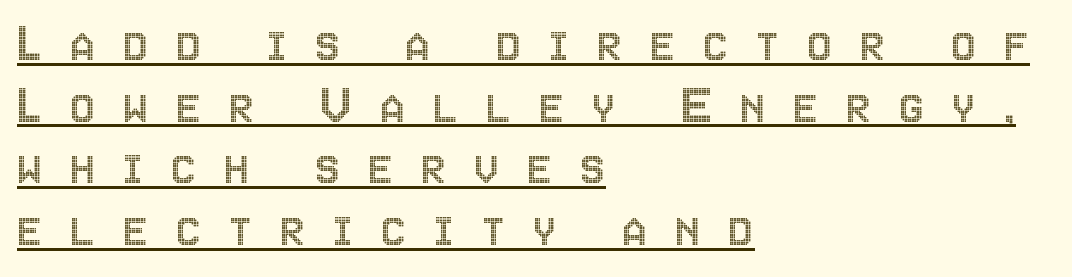
Q: Is the text italic (slanted)? A: No, it is upright.
Q: Is the text underlined? A: Yes.
Q: How is the paragraph aligned? A: Left-aligned.
Q: Is the spacing between letters normal or unusually wide? A: Unusually wide.
Q: Is the spacing between lines tight, normal or loose? A: Tight.
Q: Width (condensed, normal, or wide)? A: Condensed.
Q: x-height? A: Large.
Q: Monospaced? A: No.
